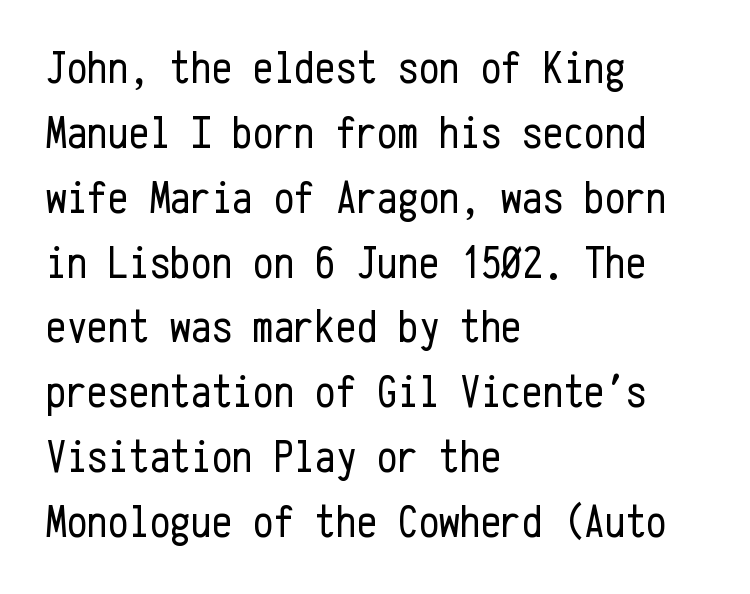
Q: Is the text bold? A: No.
Q: Is the text italic (slanted)? A: No, it is upright.
Q: Is the typeface a serif or a sans-serif typeface? A: Sans-serif.
Q: Is the text underlined? A: No.
Q: How is the paragraph aligned? A: Left-aligned.
Q: Is the spacing between letters normal or unusually wide? A: Normal.
Q: Is the spacing between lines tight, normal or loose? A: Normal.
Q: Width (condensed, normal, or wide)? A: Condensed.
Q: Stroke contrast? A: Low.
Q: x-height? A: Medium.
Q: Monospaced? A: Yes.
